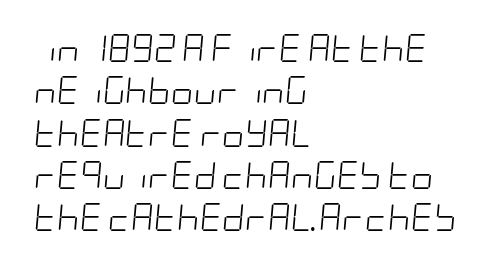
The image shows 28 px light, condensed type, italic (leaning right); set left-aligned, normal line spacing (1.51x), normal letter spacing, not underlined; low stroke contrast and a large x-height.
